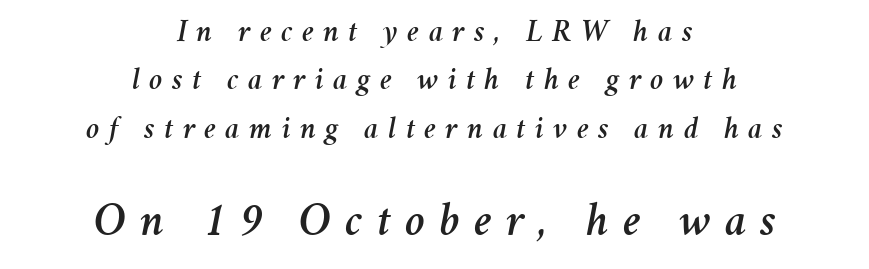
Q: Is the text italic (slanted)? A: Yes, it leans right by about 11 degrees.
Q: Is the text underlined? A: No.
Q: How is the paragraph aligned? A: Centered.
Q: Is the spacing between letters normal or unusually wide? A: Unusually wide.
Q: Is the spacing between lines tight, normal or loose? A: Normal.
Q: Which block of text is set in a larger size, the first (top) or the second (bottom)? A: The second (bottom) one.
Q: Width (condensed, normal, or wide)? A: Normal.
Q: Stroke contrast? A: Medium.
Q: x-height? A: Medium.
Q: Monospaced? A: No.
